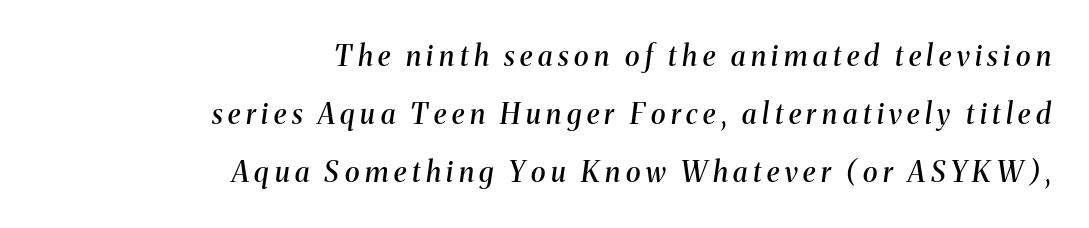
{"serif": "yes", "italic": "yes", "lean": "right", "slant_degrees": 8, "bold": "semi", "weight": "semibold", "width": "normal", "stroke_contrast": "medium", "x_height": "medium", "monospaced": "no", "underline": "no", "align": "right", "line_spacing": "loose", "line_spacing_ratio": 2.07, "letter_spacing": "wide", "letter_spacing_em": 0.2, "glyph_px": 28}
